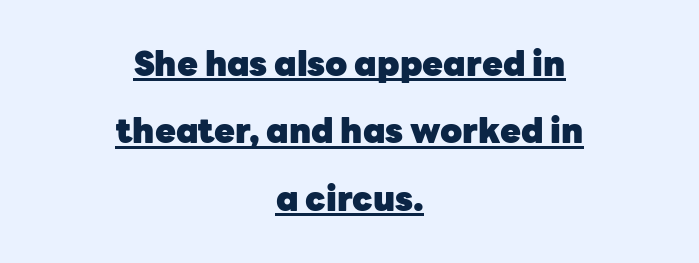
{"serif": "no", "italic": "no", "bold": "yes", "weight": "heavy", "width": "normal", "stroke_contrast": "low", "x_height": "medium", "monospaced": "no", "underline": "yes", "align": "center", "line_spacing": "loose", "line_spacing_ratio": 1.98, "letter_spacing": "normal", "letter_spacing_em": 0.0, "glyph_px": 34}
